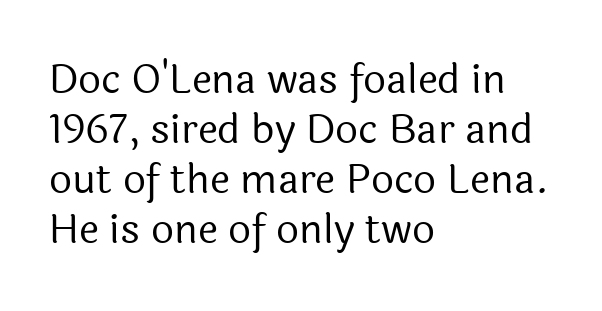
The image shows 40 px regular-weight sans-serif type, upright; set left-aligned, normal line spacing (1.25x), normal letter spacing, not underlined; a medium x-height.
